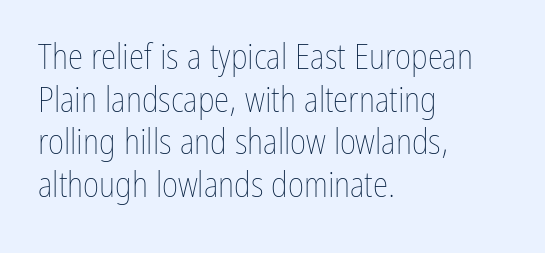
Descender tails drop into unmarked territory. Does the copy run flush right? No — it runs flush left. This sample uses plain, unmodified letter spacing. These glyphs show unthickened strokes, regular width or finer.
